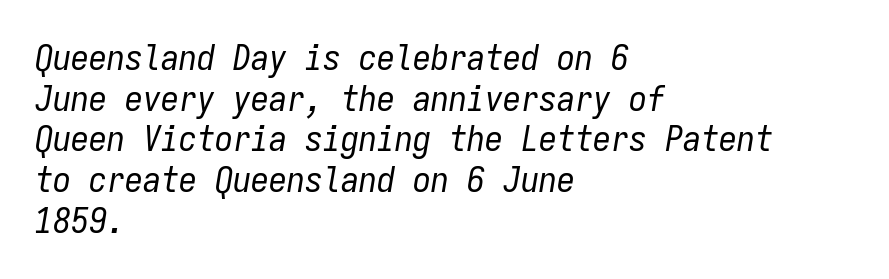
{"italic": "yes", "lean": "right", "slant_degrees": 9, "bold": "no", "weight": "regular", "width": "condensed", "stroke_contrast": "low", "x_height": "medium", "monospaced": "yes", "underline": "no", "align": "left", "line_spacing": "tight", "line_spacing_ratio": 1.13, "letter_spacing": "normal", "letter_spacing_em": 0.0, "glyph_px": 36}
